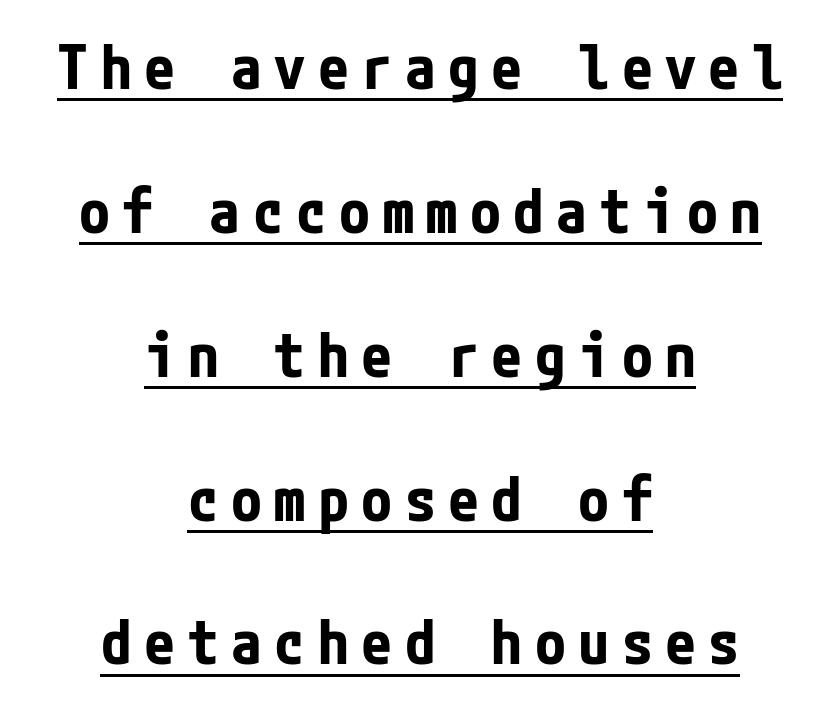
Caption: multi-line text, centered on the measure. Decoration check: the copy is underlined. Check where the strokes stop: nothing finishes them off — pure sans. These lines stand farther apart than default settings would place them.
